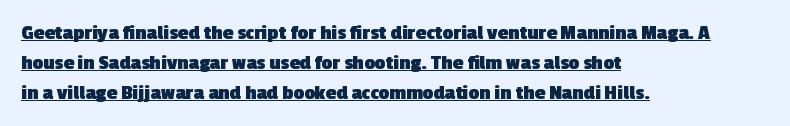
The image shows 21 px bold type; set left-aligned, normal line spacing (1.42x), normal letter spacing, underlined.
